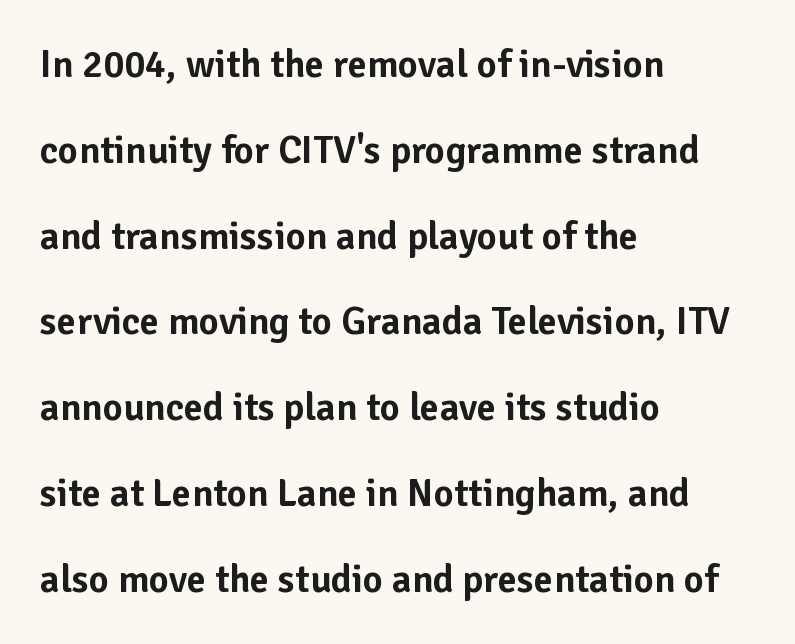
If you drew a ruler down the left edge, every line would touch it. Baseline-to-baseline distance is far greater than the letter height. You could call the tracking neutral — neither tight nor loose. Upright lettering throughout.
